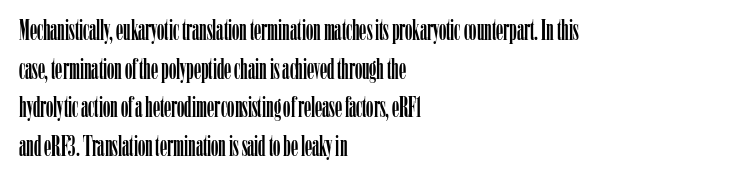
{"serif": "yes", "italic": "no", "width": "condensed", "stroke_contrast": "low", "x_height": "medium", "monospaced": "no", "underline": "no", "align": "left", "line_spacing": "normal", "line_spacing_ratio": 1.33, "letter_spacing": "normal", "letter_spacing_em": 0.0, "glyph_px": 29}
